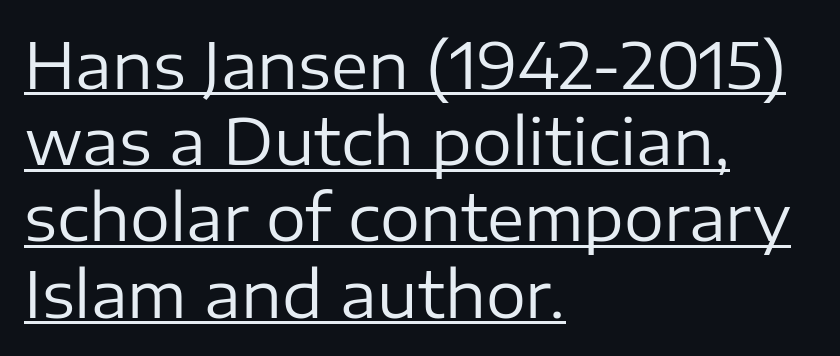
{"serif": "no", "italic": "no", "bold": "no", "weight": "regular", "width": "normal", "stroke_contrast": "low", "x_height": "medium", "monospaced": "no", "underline": "yes", "align": "left", "line_spacing_ratio": 1.21, "letter_spacing": "normal", "letter_spacing_em": 0.0, "glyph_px": 63}
